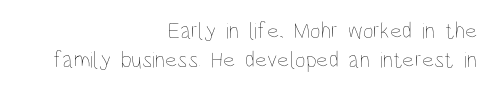
The image shows 23 px text type, upright; set right-aligned, line spacing 1.24x, normal letter spacing, not underlined.
